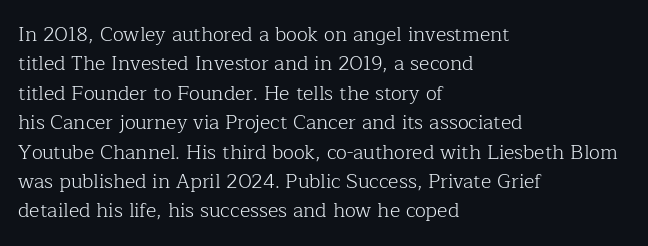
Look at the tracking — it's just the regular setting, nothing added. This sample keeps an unexceptional amount of space between lines. A typesetter would mark this as roman, not italic. Each row of text sits above clean, open space. Ink coverage per letter is moderate at most. This rendering uses left alignment, leaving the right contour irregular.
